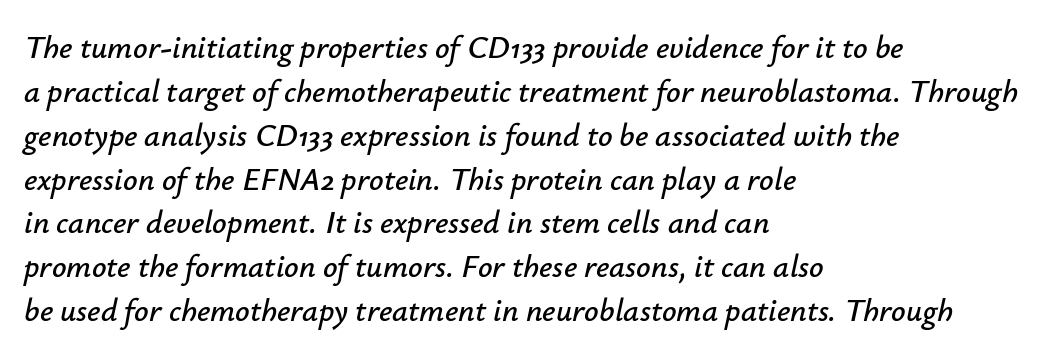
{"italic": "yes", "lean": "right", "slant_degrees": 12, "width": "normal", "stroke_contrast": "low", "x_height": "small", "monospaced": "no", "underline": "no", "align": "left", "line_spacing": "normal", "line_spacing_ratio": 1.37, "letter_spacing": "normal", "letter_spacing_em": 0.0, "glyph_px": 32}
